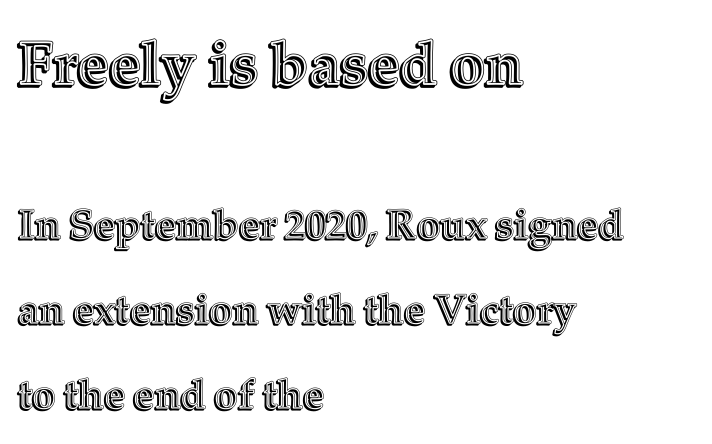
The image shows 61 px text type, upright; set left-aligned, loose line spacing (2.07x), normal letter spacing, not underlined; the first (top) block is 1.49x larger; a medium x-height.
